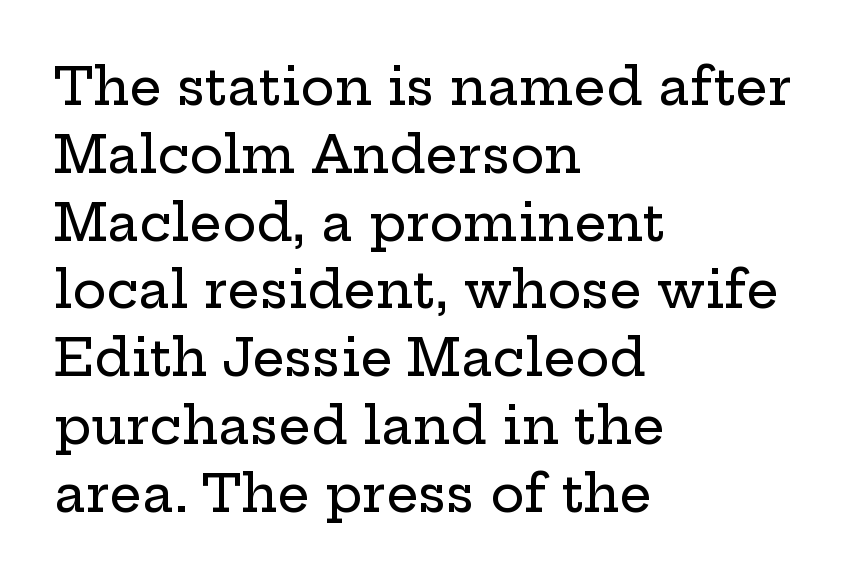
{"serif": "yes", "italic": "no", "width": "wide", "stroke_contrast": "low", "x_height": "medium", "monospaced": "no", "underline": "no", "align": "left", "line_spacing": "normal", "line_spacing_ratio": 1.33, "letter_spacing": "normal", "letter_spacing_em": 0.0, "glyph_px": 51}
